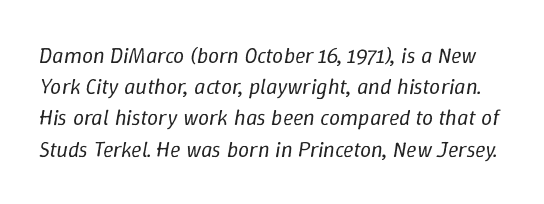
Italic: yes, the glyphs are oblique. A typesetter would call this zero additional tracking. The foot of each line stays bare and open. The weight tops out at a normal text grade. Compared with typical paragraphs, the rows here are spaced about the same.
